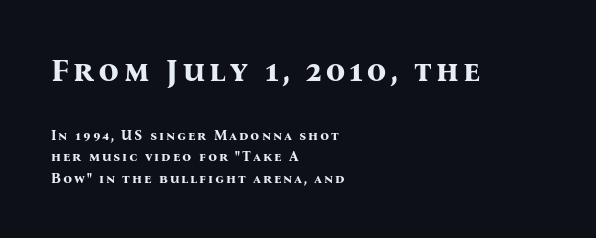
The image shows 32 px bold serif type, upright; set left-aligned, normal line spacing (1.54x), not underlined; the first (top) block is 2.29x larger; medium stroke contrast and a medium x-height.
